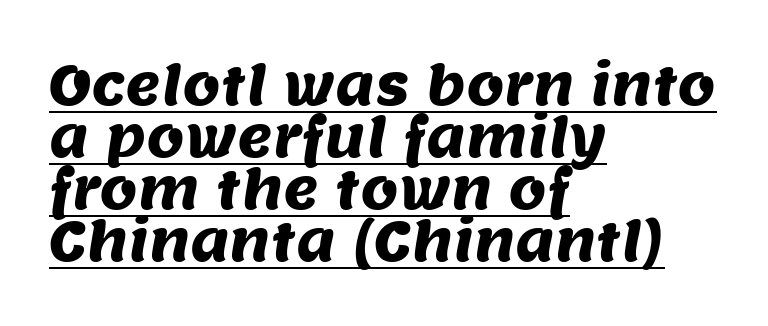
Q: Is the typeface a serif or a sans-serif typeface? A: Sans-serif.
Q: Is the text underlined? A: Yes.
Q: How is the paragraph aligned? A: Left-aligned.
Q: Is the spacing between letters normal or unusually wide? A: Normal.
Q: Is the spacing between lines tight, normal or loose? A: Tight.
Q: Width (condensed, normal, or wide)? A: Normal.
Q: Stroke contrast? A: Medium.
Q: x-height? A: Large.
Q: Monospaced? A: No.
